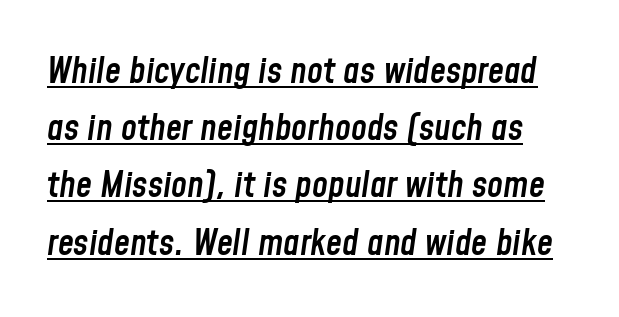
Do the characters align in a grid? No, the font is proportional. Rows of type keep a routine distance in the vertical direction. Tracking here is standard; glyphs follow each other at the usual distance. The rendering uses a semibold face; strokes are thickened but not to full bold. Like a heading marked for emphasis, these lines bear an underscore. Looking at the ascenders, they clearly lean.
